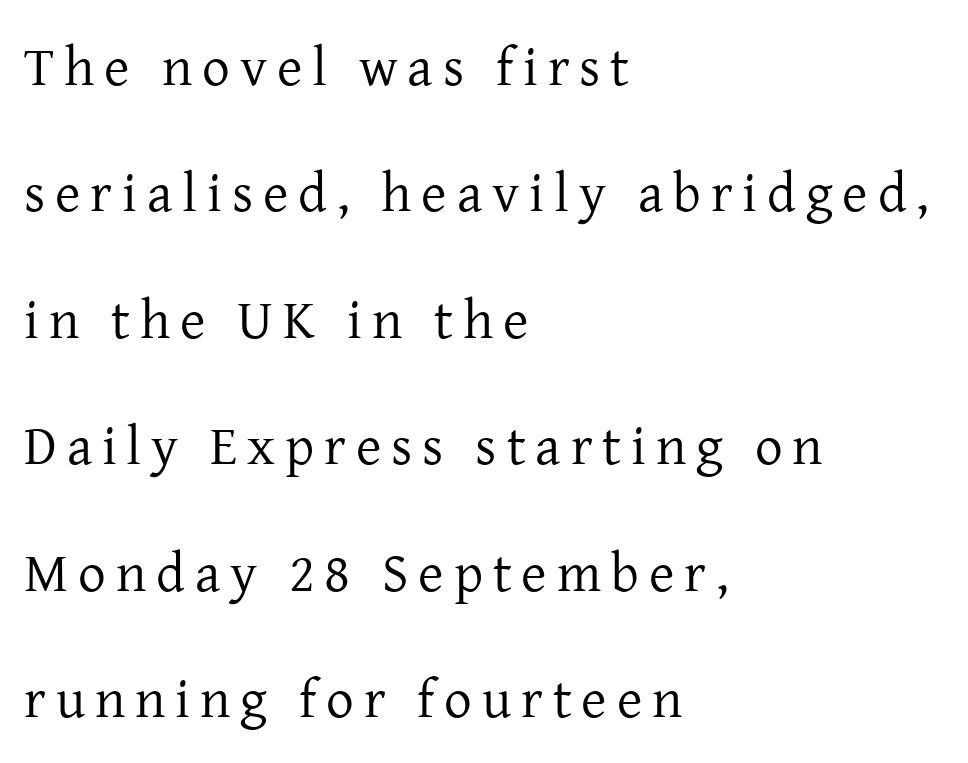
The image shows 55 px regular-weight serif type, upright; set left-aligned, loose line spacing (2.3x), not underlined; low stroke contrast and a medium x-height.
